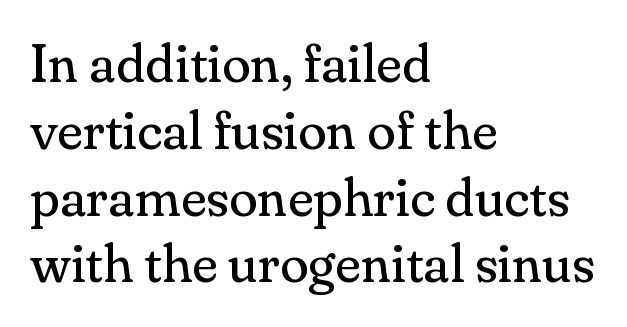
To sum up the face: it has serifs. The rendering keeps characters at their native spacing. These lines are rendered in a variable-pitch font. Style check: upright.
